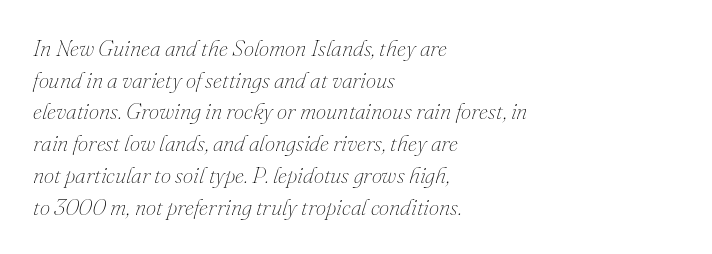
The image shows 23 px text type, italic (leaning right); set left-aligned, normal line spacing (1.38x), normal letter spacing, not underlined.
